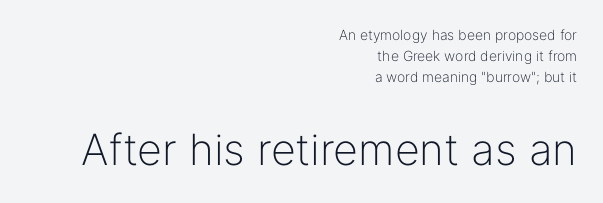
{"serif": "no", "italic": "no", "bold": "no", "weight": "light", "width": "normal", "stroke_contrast": "low", "x_height": "medium", "monospaced": "no", "underline": "no", "align": "right", "line_spacing": "normal", "line_spacing_ratio": 1.5, "letter_spacing": "normal", "letter_spacing_em": 0.0, "larger_block": "second", "size_ratio": 3.07, "glyph_px": 43}
